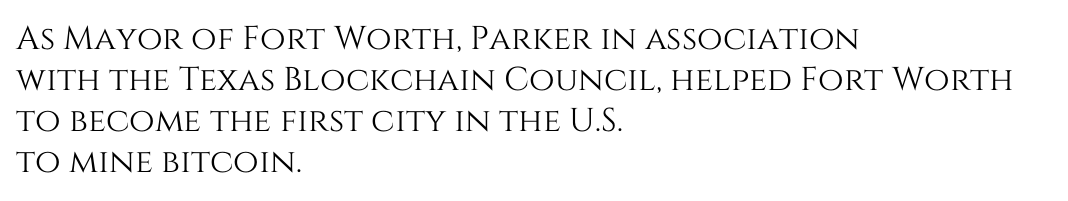
Layout note: lines flush left. Observe the ordinary spacing: letters are neighbours, not strangers. Any mark beneath the type? The region is blank. This sample has the flowing, uneven cadence of proportional lettering. Every character sits straight up, as roman type does.
